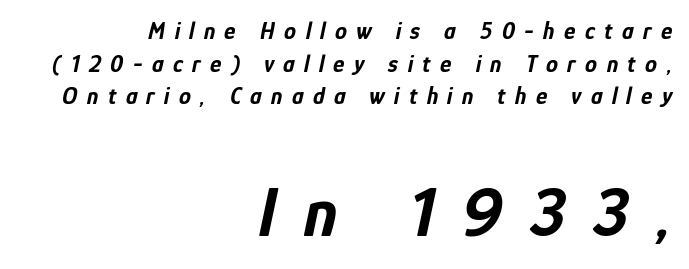
Loose tracking; the words dissolve into strings of separated letters. Typographic density is high because the face is bold. Leading: standard. Notice how the passage keeps a crisp vertical edge on the right only.
